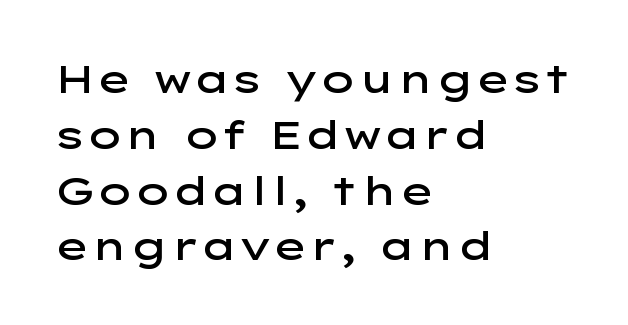
{"serif": "no", "italic": "no", "bold": "semi", "weight": "semibold", "width": "wide", "stroke_contrast": "low", "x_height": "medium", "monospaced": "no", "underline": "no", "align": "left", "line_spacing": "normal", "line_spacing_ratio": 1.43, "letter_spacing": "normal", "letter_spacing_em": 0.0, "glyph_px": 39}
